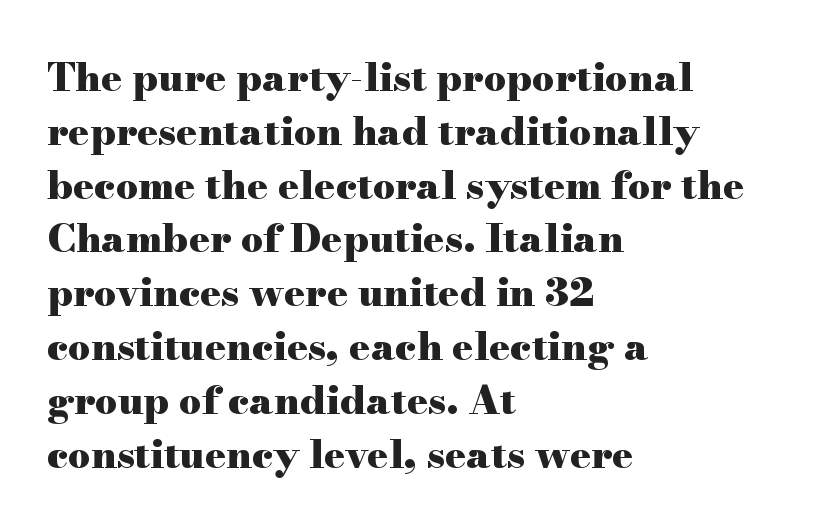
The image shows 39 px heavy, wide serif type, upright; set left-aligned, normal line spacing (1.38x), normal letter spacing, not underlined; high stroke contrast and a small x-height.
